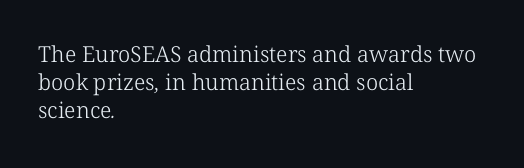
{"bold": "no", "underline": "no", "align": "left", "line_spacing": "normal", "line_spacing_ratio": 1.28, "letter_spacing": "normal", "letter_spacing_em": 0.0, "glyph_px": 22}
